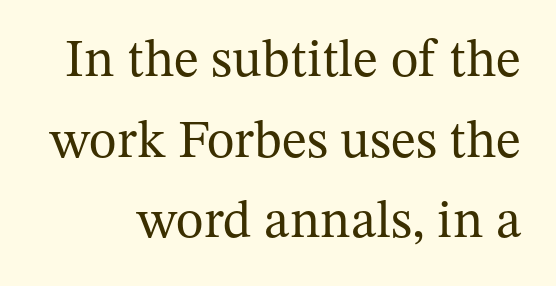
{"serif": "yes", "italic": "no", "bold": "no", "weight": "regular", "width": "normal", "stroke_contrast": "medium", "x_height": "medium", "monospaced": "no", "underline": "no", "line_spacing": "normal", "line_spacing_ratio": 1.52, "letter_spacing": "normal", "letter_spacing_em": 0.0, "glyph_px": 53}
